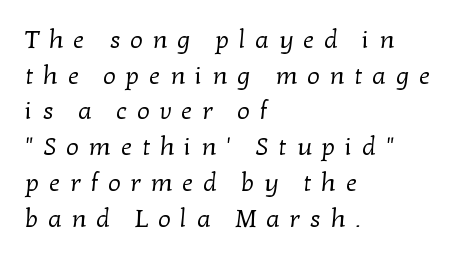
{"bold": "no", "underline": "no", "align": "left", "line_spacing": "normal", "line_spacing_ratio": 1.43, "letter_spacing": "wide", "letter_spacing_em": 0.39, "glyph_px": 25}
